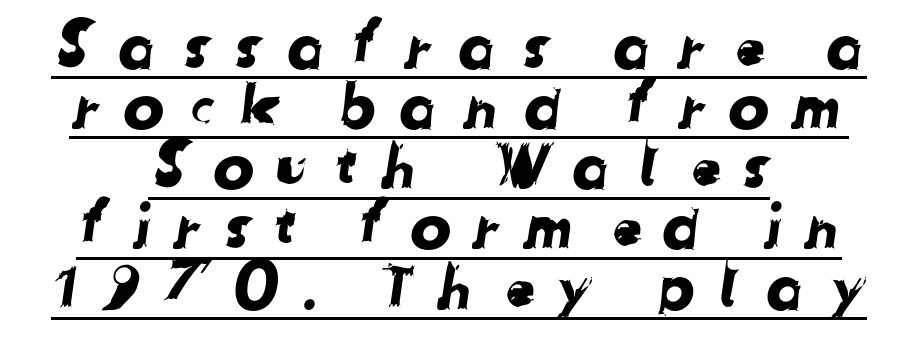
Q: Is the typeface a serif or a sans-serif typeface? A: Sans-serif.
Q: Is the text underlined? A: Yes.
Q: How is the paragraph aligned? A: Centered.
Q: Is the spacing between letters normal or unusually wide? A: Unusually wide.
Q: Is the spacing between lines tight, normal or loose? A: Tight.
Q: Width (condensed, normal, or wide)? A: Normal.
Q: Stroke contrast? A: Low.
Q: x-height? A: Medium.
Q: Monospaced? A: No.
